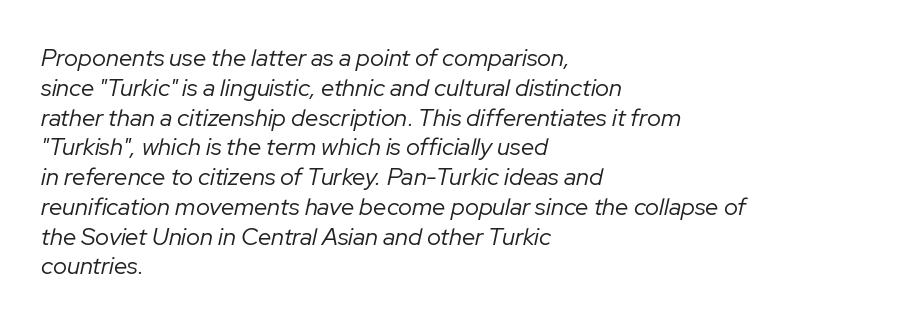
Q: Is the text bold? A: No.
Q: Is the text italic (slanted)? A: Yes, it leans right by about 12 degrees.
Q: Is the text underlined? A: No.
Q: How is the paragraph aligned? A: Left-aligned.
Q: Is the spacing between letters normal or unusually wide? A: Normal.
